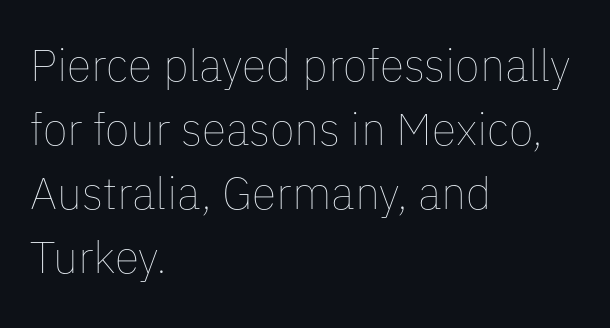
{"italic": "no", "bold": "no", "weight": "thin", "width": "normal", "stroke_contrast": "low", "x_height": "medium", "monospaced": "no", "underline": "no", "align": "left", "line_spacing": "normal", "line_spacing_ratio": 1.42, "letter_spacing": "normal", "letter_spacing_em": 0.0, "glyph_px": 45}
